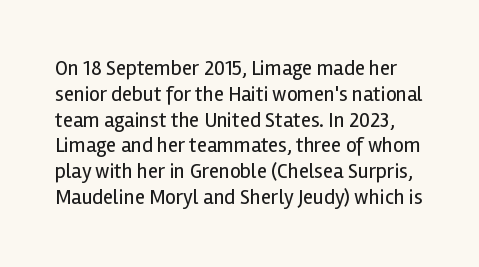
Q: Is the text bold? A: No.
Q: Is the text italic (slanted)? A: No, it is upright.
Q: Is the text underlined? A: No.
Q: Is the spacing between letters normal or unusually wide? A: Normal.
